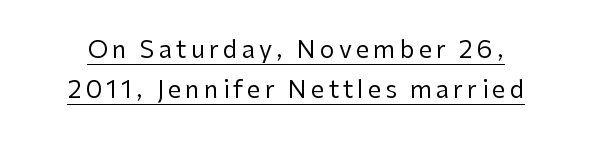
The image shows 24 px text type, upright; set centered, normal line spacing (1.68x), underlined.
